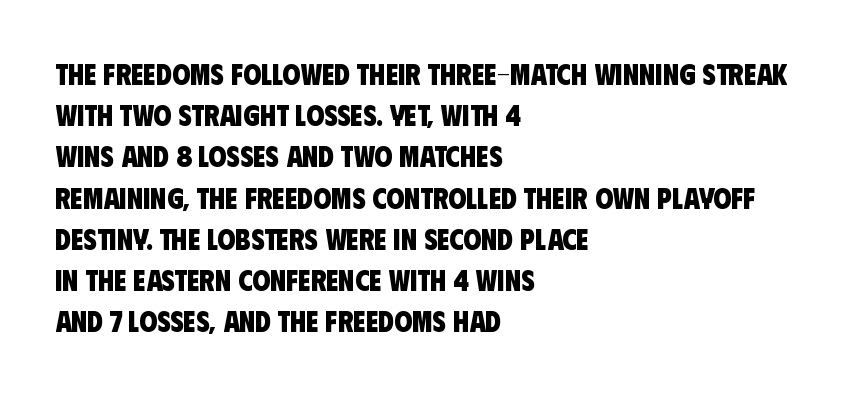
Serifs: no, the terminals of the letterforms are clean. The passage shown is emphatically bold. Descenders hang freely into open space. The text block is weighted toward the left margin, trailing off unevenly rightward. Notice how descenders clear the ascenders below comfortably — that's standard leading.
